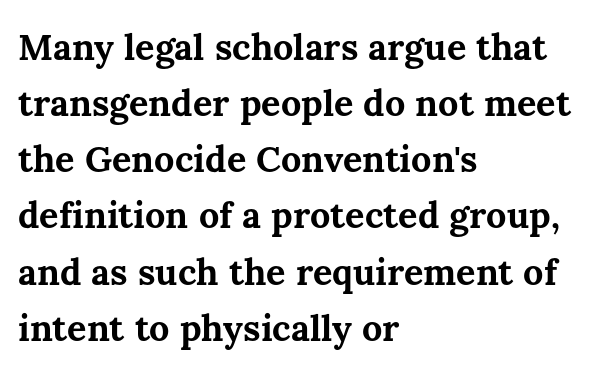
{"italic": "no", "bold": "yes", "weight": "bold", "width": "normal", "stroke_contrast": "medium", "x_height": "medium", "monospaced": "no", "underline": "no", "align": "left", "line_spacing": "normal", "line_spacing_ratio": 1.56, "letter_spacing": "normal", "letter_spacing_em": 0.0, "glyph_px": 36}
